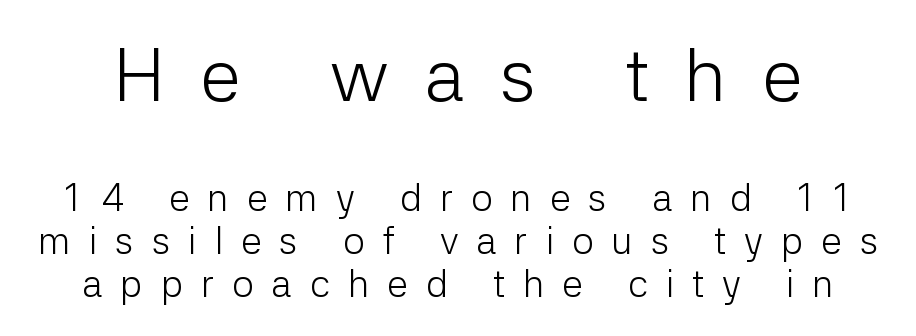
The image shows 75 px light sans-serif type, upright; set tight line spacing (1.13x), unusually wide letter spacing (+0.47 em), not underlined; the first (top) block is 1.97x larger; low stroke contrast and a medium x-height.
